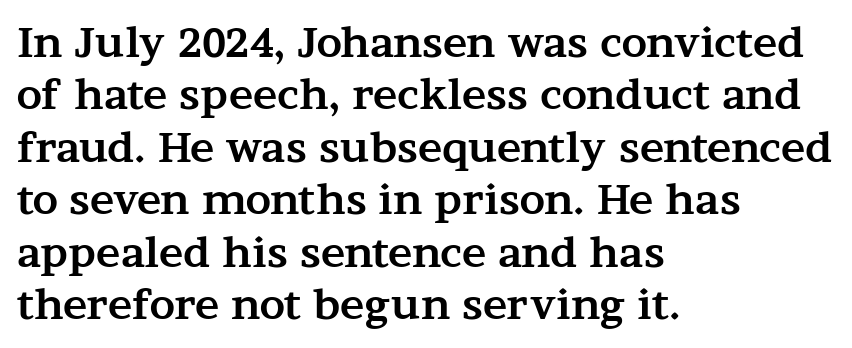
Typographic density is high because the face is bold. These lines are rendered in a variable-pitch font. The type is set solid horizontally, with unmodified tracking. Horizontal bands of white between lines are of average thickness.
